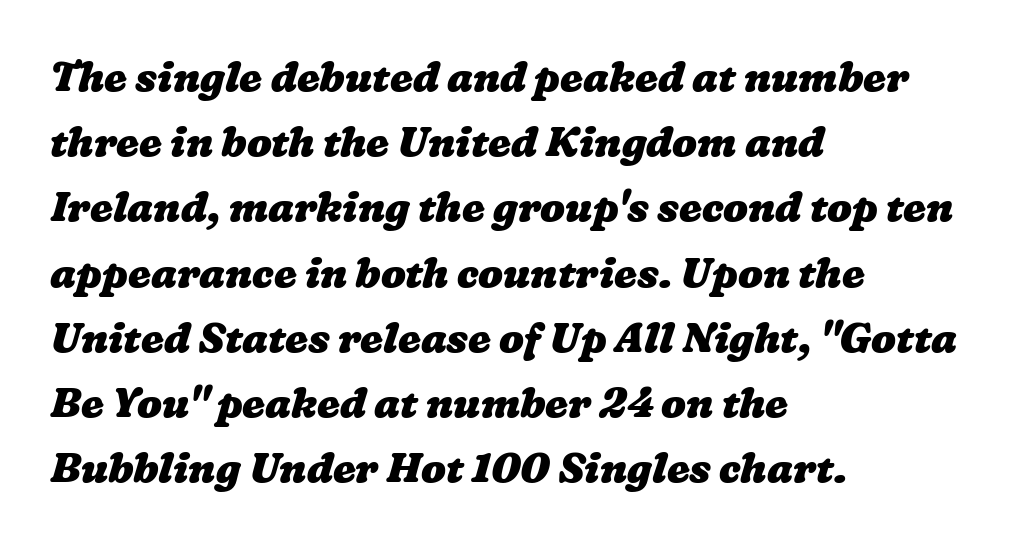
The image shows 41 px heavy, wide type; set left-aligned, normal line spacing (1.59x), normal letter spacing, not underlined; low stroke contrast and a medium x-height.
